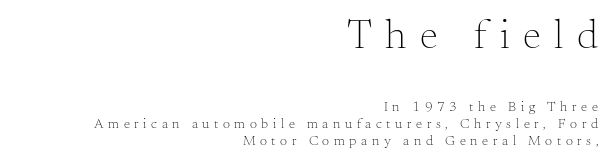
Q: Is the text bold? A: No.
Q: Is the text italic (slanted)? A: No, it is upright.
Q: Is the typeface a serif or a sans-serif typeface? A: Serif.
Q: Is the text underlined? A: No.
Q: How is the paragraph aligned? A: Right-aligned.
Q: Is the spacing between letters normal or unusually wide? A: Unusually wide.
Q: Which block of text is set in a larger size, the first (top) or the second (bottom)? A: The first (top) one.
Q: Width (condensed, normal, or wide)? A: Normal.
Q: Stroke contrast? A: Medium.
Q: x-height? A: Small.
Q: Monospaced? A: No.
